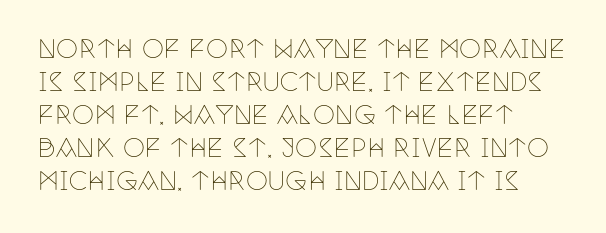
Q: Is the text bold? A: No.
Q: Is the text italic (slanted)? A: No, it is upright.
Q: Is the text underlined? A: No.
Q: How is the paragraph aligned? A: Left-aligned.
Q: Is the spacing between letters normal or unusually wide? A: Normal.
Q: Is the spacing between lines tight, normal or loose? A: Normal.
